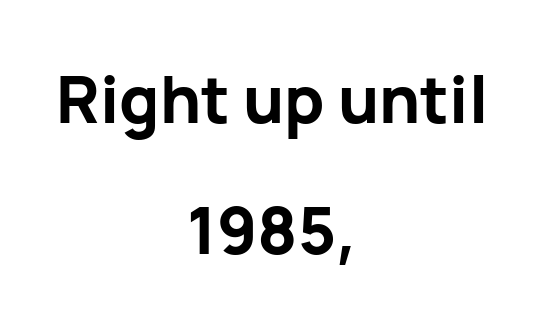
Q: Is the text bold? A: Yes.
Q: Is the text italic (slanted)? A: No, it is upright.
Q: Is the typeface a serif or a sans-serif typeface? A: Sans-serif.
Q: Is the text underlined? A: No.
Q: How is the paragraph aligned? A: Centered.
Q: Is the spacing between letters normal or unusually wide? A: Normal.
Q: Is the spacing between lines tight, normal or loose? A: Loose.
Q: Width (condensed, normal, or wide)? A: Normal.
Q: Stroke contrast? A: Low.
Q: x-height? A: Medium.
Q: Monospaced? A: No.
